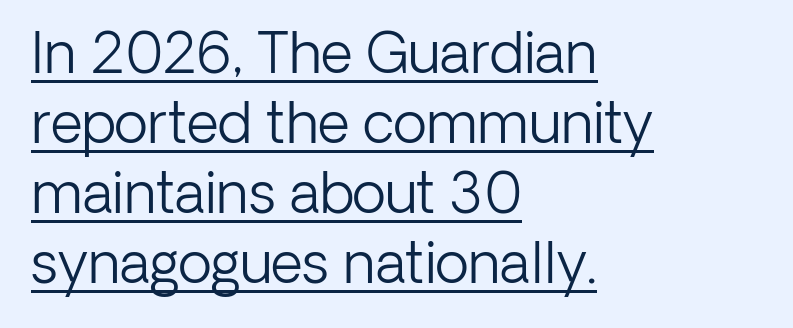
Q: Is the text bold? A: No.
Q: Is the text italic (slanted)? A: No, it is upright.
Q: Is the typeface a serif or a sans-serif typeface? A: Sans-serif.
Q: Is the text underlined? A: Yes.
Q: How is the paragraph aligned? A: Left-aligned.
Q: Is the spacing between letters normal or unusually wide? A: Normal.
Q: Is the spacing between lines tight, normal or loose? A: Normal.
Q: Width (condensed, normal, or wide)? A: Normal.
Q: Stroke contrast? A: Low.
Q: x-height? A: Medium.
Q: Monospaced? A: No.
